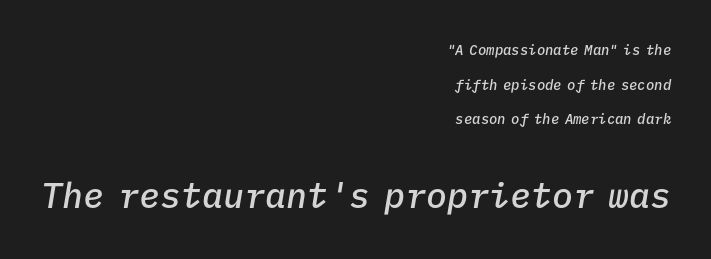
Line spacing here is loose. What weight is shown? A semibold, between regular and bold. Notice how the stems are inclined rather than vertical — that's the hallmark of italics. These lines are rendered in a fixed-pitch font.
